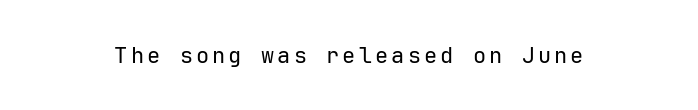
The specimen reads as upright at a glance. The face looks like a standard text weight, possibly lighter. Nobody drew a line under any word here.
